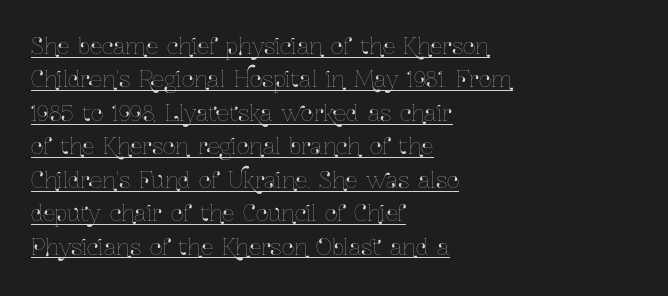
Does the copy run flush right? No — it runs flush left. Is there an underline? Yes — a line sits under the letters. Vertically, the passage feels balanced, rows spaced as you'd expect. Characters remain perfectly vertical along every line.
